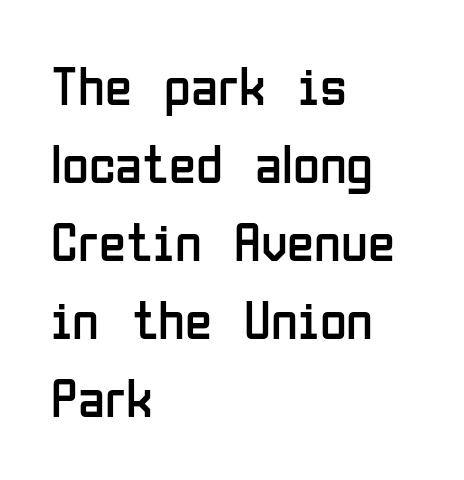
These lines are rendered in a variable-pitch font. The typography opts for an upright posture over an oblique one. Is the block centered? No — it sits flush against the left margin. Note: no serifs on the glyphs.
